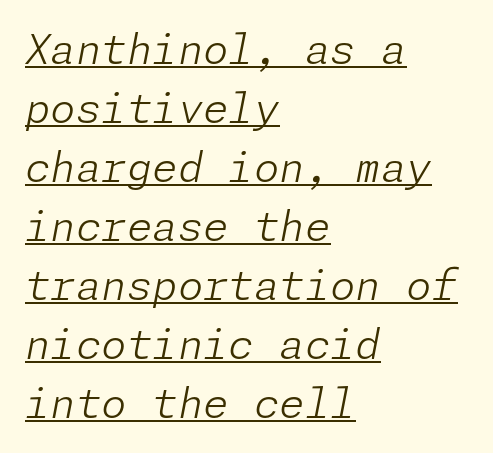
Compared with typical paragraphs, the rows here are spaced about the same. A classic flush-left, rag-right setting is used for this passage. Yep, that's italic — everything's leaning. Here the glyphs are tracked normally, forming tight word shapes. This is not heavy type; no bold has been used.
